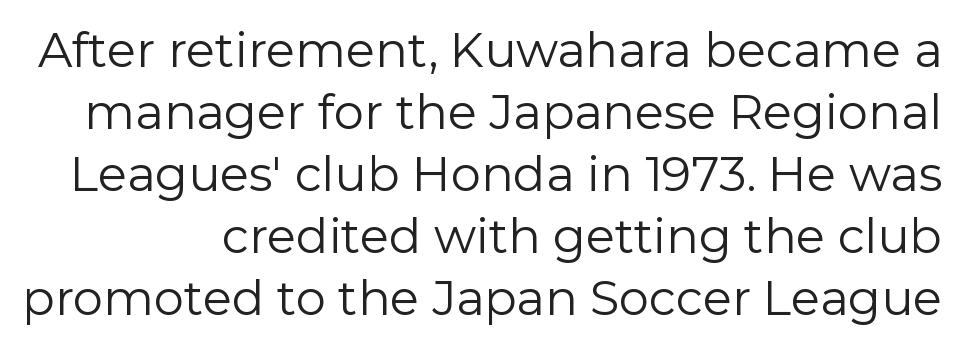
The image shows 48 px regular-weight sans-serif type, upright; set normal line spacing (1.29x), normal letter spacing, not underlined; low stroke contrast and a medium x-height.
